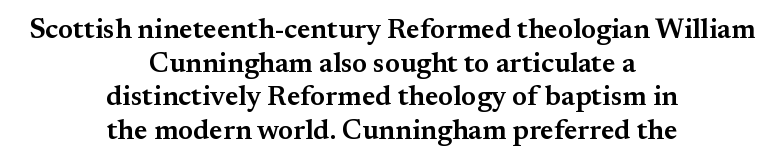
Is there any slant? The stems are plumb. Unmarked baselines from the first word to the last. What stands out about the letter spacing? Nothing — it is the standard amount. The rendering uses a semibold face; strokes are thickened but not to full bold. To sum up the face: it has serifs. The whitespace from short lines is split evenly between both sides.
